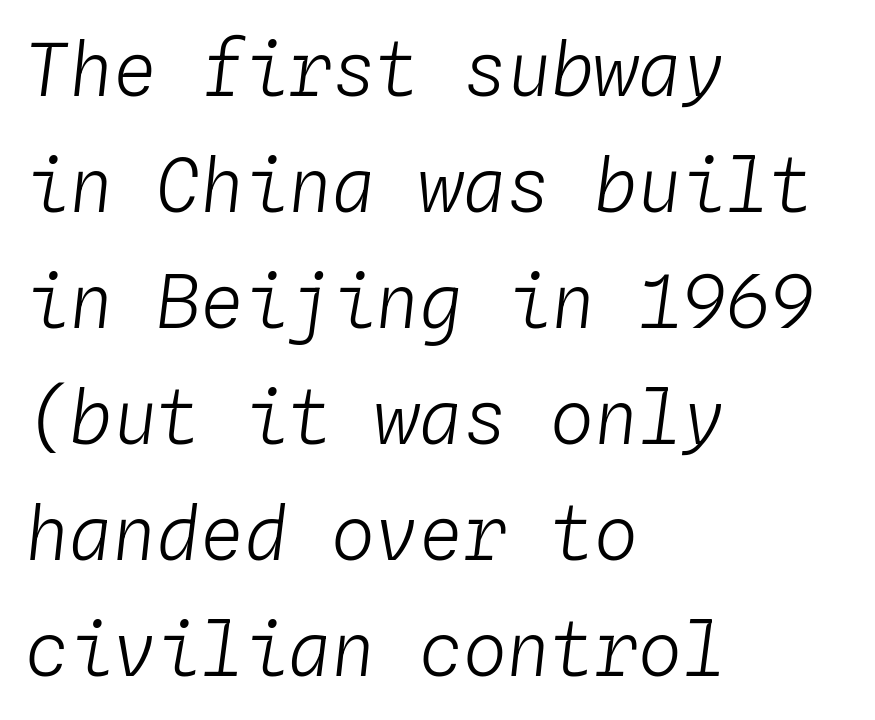
{"italic": "yes", "lean": "right", "slant_degrees": 4, "bold": "no", "weight": "light", "width": "normal", "stroke_contrast": "low", "x_height": "medium", "monospaced": "yes", "underline": "no", "align": "left", "line_spacing": "normal", "line_spacing_ratio": 1.59, "letter_spacing": "normal", "letter_spacing_em": 0.0, "glyph_px": 73}
